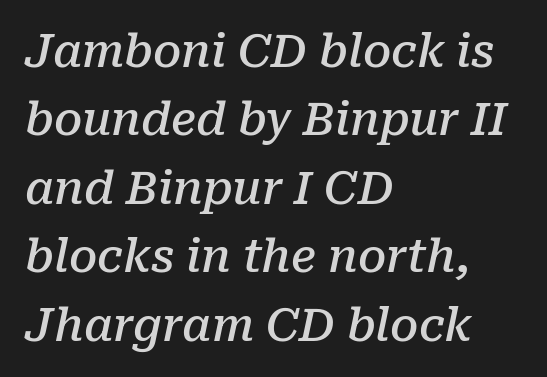
Q: Is the text bold? A: Semi-bold.
Q: Is the text italic (slanted)? A: Yes, it leans right by about 10 degrees.
Q: Is the typeface a serif or a sans-serif typeface? A: Serif.
Q: Is the text underlined? A: No.
Q: How is the paragraph aligned? A: Left-aligned.
Q: Is the spacing between letters normal or unusually wide? A: Normal.
Q: Is the spacing between lines tight, normal or loose? A: Normal.
Q: Width (condensed, normal, or wide)? A: Normal.
Q: Stroke contrast? A: Low.
Q: x-height? A: Medium.
Q: Monospaced? A: No.
